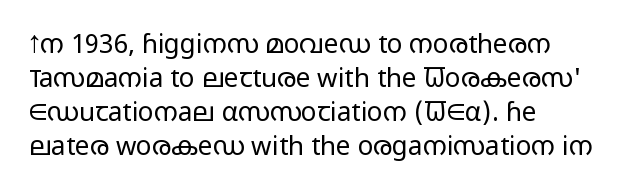
{"italic": "no", "bold": "no", "underline": "no", "align": "left", "line_spacing": "normal", "line_spacing_ratio": 1.31, "letter_spacing": "normal", "letter_spacing_em": 0.0, "glyph_px": 26}
